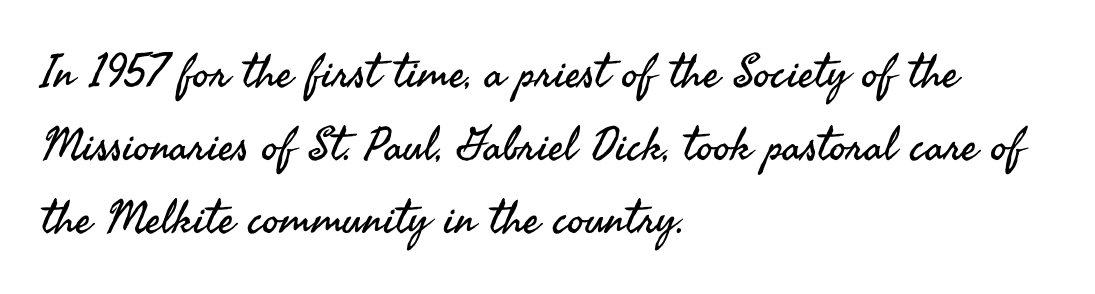
Short and long lines alike share a common starting point at left. Inter-character spacing is left at the font's built-in metrics. The rendering uses natural spacing where letterforms have individual widths. One glance says typical: line gaps are just what's usual. Rule under the text: the space is simply empty. Heft: none added — not bold.
